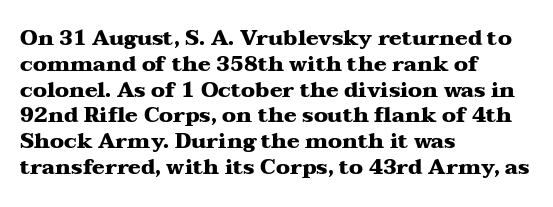
{"italic": "no", "bold": "yes", "underline": "no", "align": "left", "line_spacing_ratio": 1.23, "letter_spacing": "normal", "letter_spacing_em": 0.0, "glyph_px": 21}
